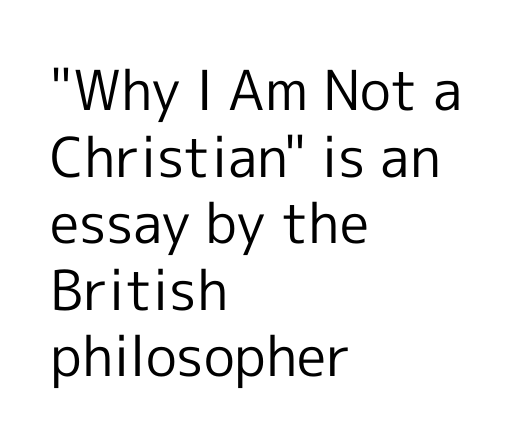
This sample uses plain, unmodified letter spacing. Vertical stems look standard width or narrower in stroke. The glyphs are unaccompanied by any horizontal stroke below them. Spacing verdict: proportional, widths tailored to each character. The face used here is a sans, in the tradition of grotesques and geometrics.
